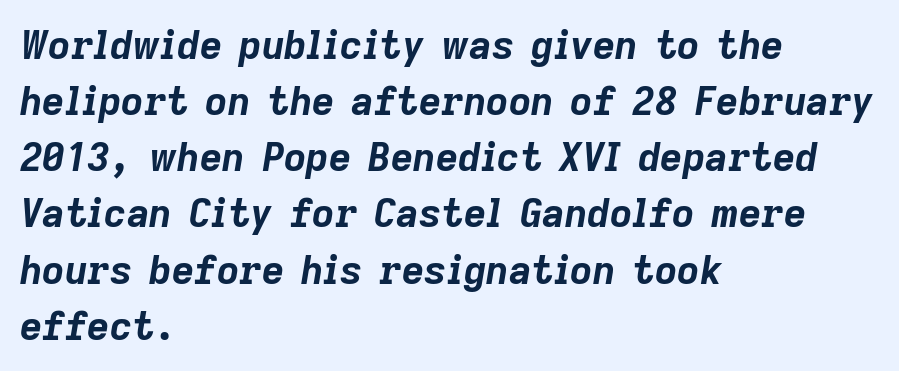
The image shows 39 px bold type, italic (leaning right); set left-aligned, normal line spacing (1.44x), normal letter spacing, not underlined; low stroke contrast and a medium x-height.
